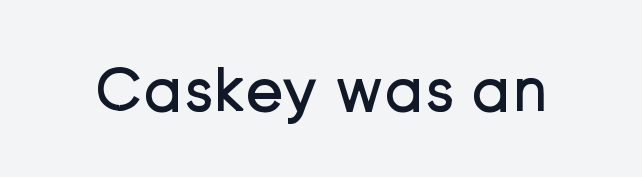
{"serif": "no", "italic": "no", "bold": "no", "weight": "regular", "width": "normal", "stroke_contrast": "low", "x_height": "medium", "monospaced": "no", "underline": "no", "letter_spacing": "normal", "letter_spacing_em": 0.0, "glyph_px": 64}
